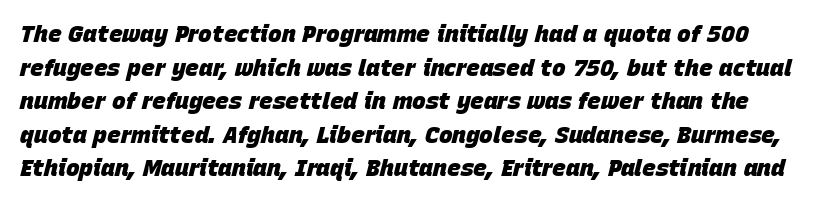
Q: Is the text bold? A: Yes.
Q: Is the text italic (slanted)? A: Yes, it leans right by about 15 degrees.
Q: Is the text underlined? A: No.
Q: Is the spacing between letters normal or unusually wide? A: Normal.
Q: Is the spacing between lines tight, normal or loose? A: Normal.
